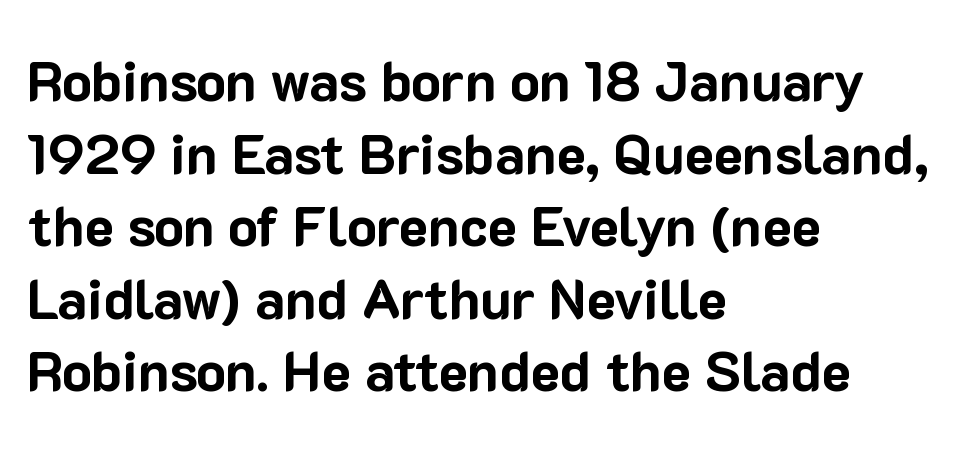
Rows of type keep a routine distance in the vertical direction. Its strokes are broad and dark, the hallmark of bold type. Note the varied advance widths — an 'i' is clearly narrower than an 'm'. Each word holds together tightly as a unit, with standard inter-letter gaps. Casual observation: everything's shoved over to the left. Grotesque or geometric, the face here clearly has no serifs.
